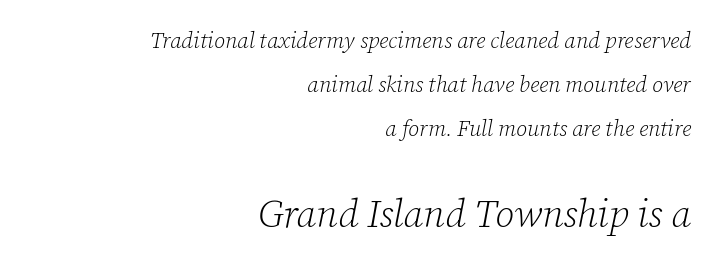
The image shows 38 px light serif type, italic (leaning right); set right-aligned, loose line spacing (1.99x), normal letter spacing, not underlined; the second (bottom) block is 1.73x larger; low stroke contrast and a medium x-height.
